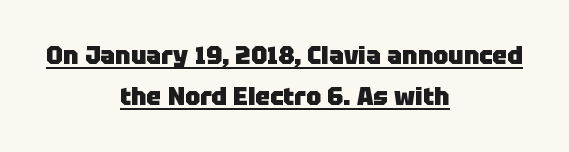
Q: Is the text bold? A: Yes.
Q: Is the text italic (slanted)? A: No, it is upright.
Q: Is the text underlined? A: Yes.
Q: How is the paragraph aligned? A: Centered.
Q: Is the spacing between letters normal or unusually wide? A: Normal.
Q: Is the spacing between lines tight, normal or loose? A: Normal.
